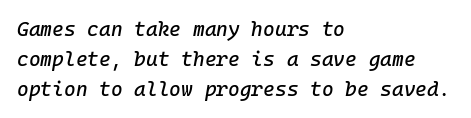
{"italic": "yes", "lean": "right", "slant_degrees": 10, "underline": "no", "align": "left", "line_spacing": "normal", "line_spacing_ratio": 1.49, "letter_spacing": "normal", "letter_spacing_em": 0.0, "glyph_px": 20}
